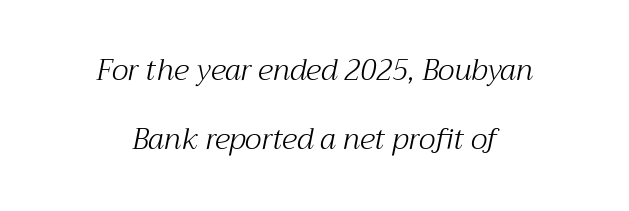
The axis of the letterforms is tilted away from vertical. Look at the bottom of the vertical strokes: they flare into serifs here. The designer dialed line spacing up above the default. Counters stay open thanks to moderate or lighter strokes. Line starts and ends both wander, symmetrically.
